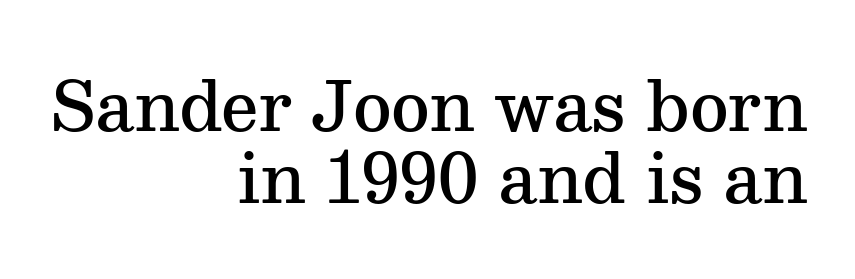
{"serif": "yes", "italic": "no", "bold": "semi", "weight": "semibold", "width": "normal", "stroke_contrast": "medium", "x_height": "medium", "monospaced": "no", "underline": "no", "align": "right", "line_spacing": "tight", "line_spacing_ratio": 1.07, "letter_spacing": "normal", "letter_spacing_em": 0.0, "glyph_px": 67}
